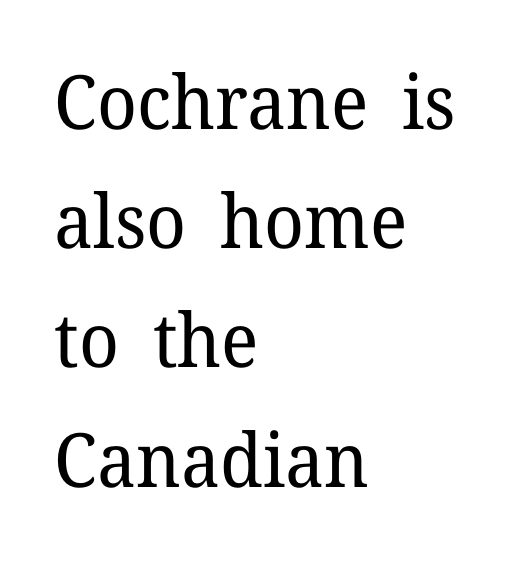
Q: Is the text bold? A: No.
Q: Is the text italic (slanted)? A: No, it is upright.
Q: Is the typeface a serif or a sans-serif typeface? A: Serif.
Q: Is the text underlined? A: No.
Q: How is the paragraph aligned? A: Left-aligned.
Q: Is the spacing between letters normal or unusually wide? A: Normal.
Q: Is the spacing between lines tight, normal or loose? A: Normal.
Q: Width (condensed, normal, or wide)? A: Normal.
Q: Stroke contrast? A: Low.
Q: x-height? A: Medium.
Q: Monospaced? A: No.
